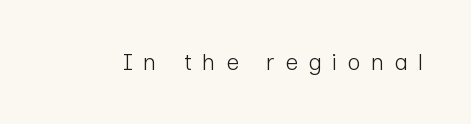
Q: Is the text bold? A: No.
Q: Is the text italic (slanted)? A: No, it is upright.
Q: Is the text underlined? A: No.
Q: Is the spacing between letters normal or unusually wide? A: Unusually wide.
